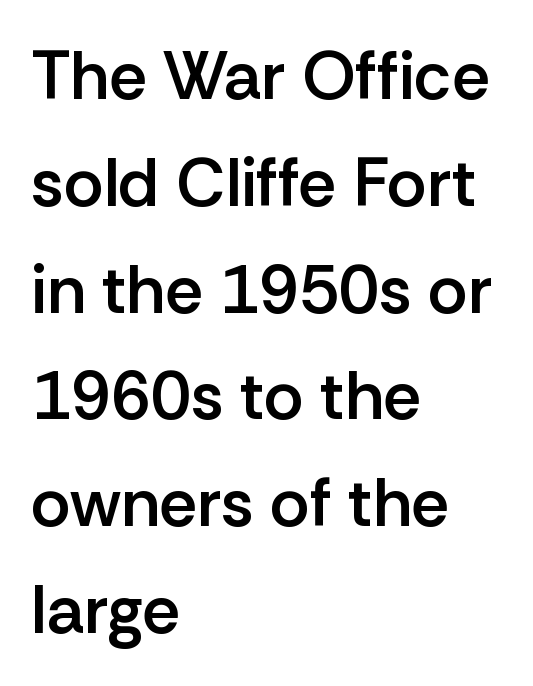
Character widths vary here, with narrow letters taking less room than wide ones. Spacing between characters is what you'd get straight out of the box. Honestly, there is no underline to notice here at all. Check where the strokes stop: nothing finishes them off — pure sans. Line beginnings align vertically; line endings do not. Strokes here are thickened, but only to semibold level.
